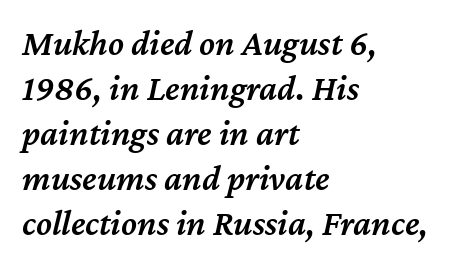
Q: Is the text bold? A: Semi-bold.
Q: Is the text italic (slanted)? A: Yes, it leans right by about 12 degrees.
Q: Is the text underlined? A: No.
Q: How is the paragraph aligned? A: Left-aligned.
Q: Is the spacing between letters normal or unusually wide? A: Normal.
Q: Is the spacing between lines tight, normal or loose? A: Normal.
Q: Width (condensed, normal, or wide)? A: Normal.
Q: Stroke contrast? A: Medium.
Q: x-height? A: Medium.
Q: Monospaced? A: No.
